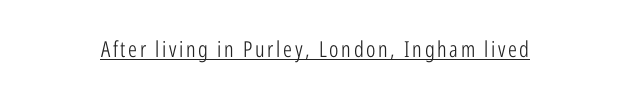
Q: Is the text bold? A: No.
Q: Is the text italic (slanted)? A: No, it is upright.
Q: Is the text underlined? A: Yes.
